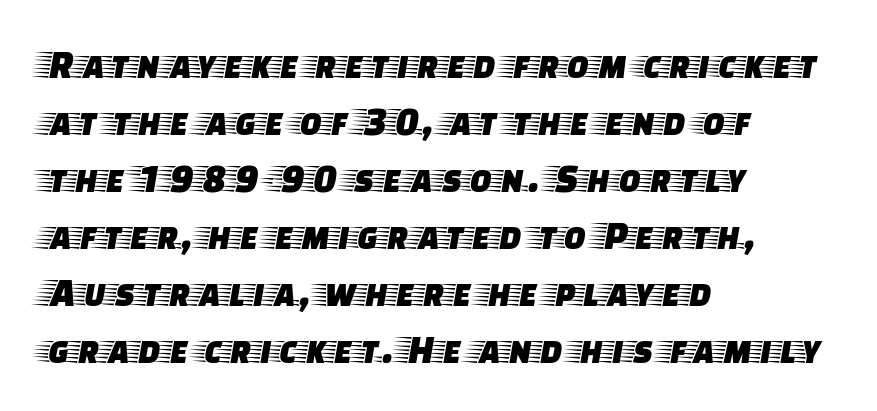
If you drew a ruler down the left edge, every line would touch it. Do the characters align in a grid? No, the font is proportional. Each letter's strokes conclude with small projecting serifs. Each word holds together tightly as a unit, with standard inter-letter gaps.
